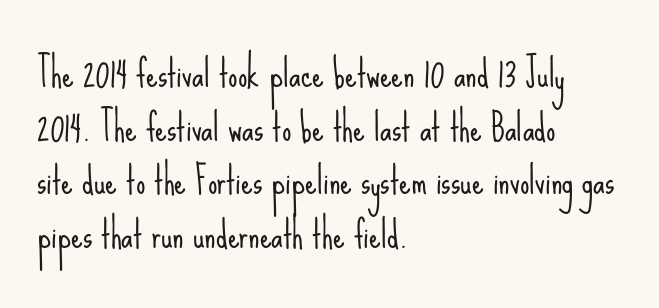
The passage shown is typed in a proportional face where columns would drift. Horizontally, the lines are justified to the leading edge only. A typesetter would mark this as roman, not italic. Vertical stems look standard width or narrower in stroke. Descenders hang freely into open space.
